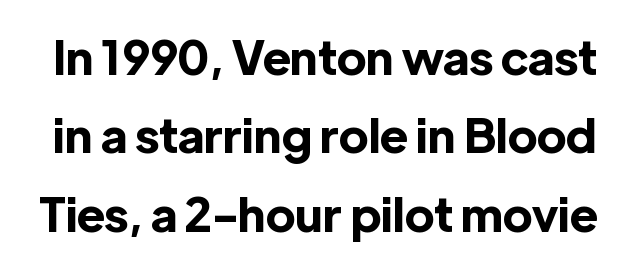
The space directly below the letters is spotless. Type style note: lacks serifs. Default kerning and tracking; the words read as compact shapes. Notice how descenders clear the ascenders below comfortably — that's standard leading. Weight check: bold — yes, fully. It's the straight-up-and-down kind of type.
